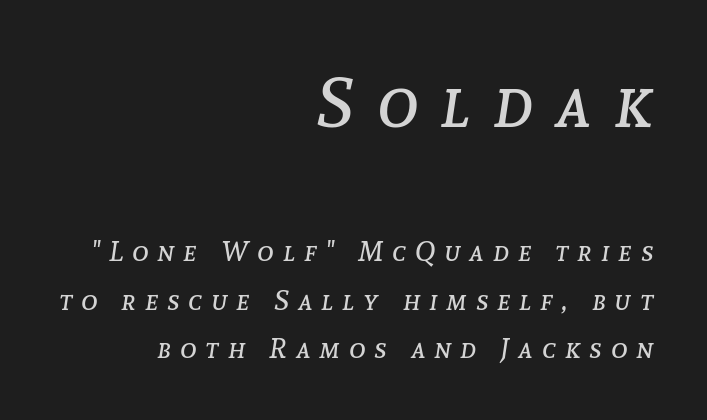
Q: Is the text bold? A: No.
Q: Is the text italic (slanted)? A: Yes, it leans right by about 8 degrees.
Q: Is the text underlined? A: No.
Q: How is the paragraph aligned? A: Right-aligned.
Q: Is the spacing between letters normal or unusually wide? A: Unusually wide.
Q: Which block of text is set in a larger size, the first (top) or the second (bottom)? A: The first (top) one.
Q: Width (condensed, normal, or wide)? A: Normal.
Q: Stroke contrast? A: Low.
Q: x-height? A: Medium.
Q: Monospaced? A: No.
